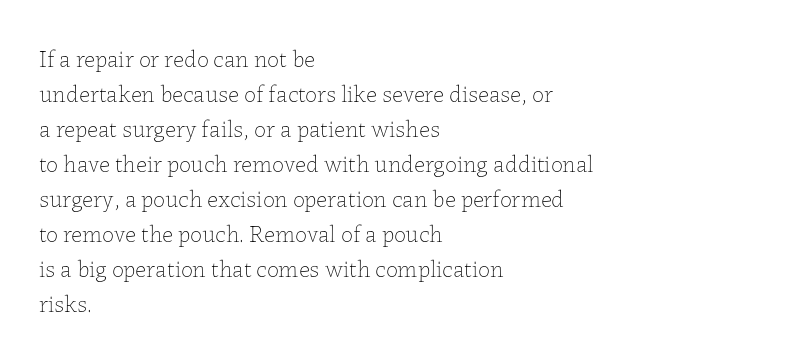
Q: Is the text bold? A: No.
Q: Is the text italic (slanted)? A: No, it is upright.
Q: Is the text underlined? A: No.
Q: How is the paragraph aligned? A: Left-aligned.
Q: Is the spacing between letters normal or unusually wide? A: Normal.
Q: Is the spacing between lines tight, normal or loose? A: Normal.
